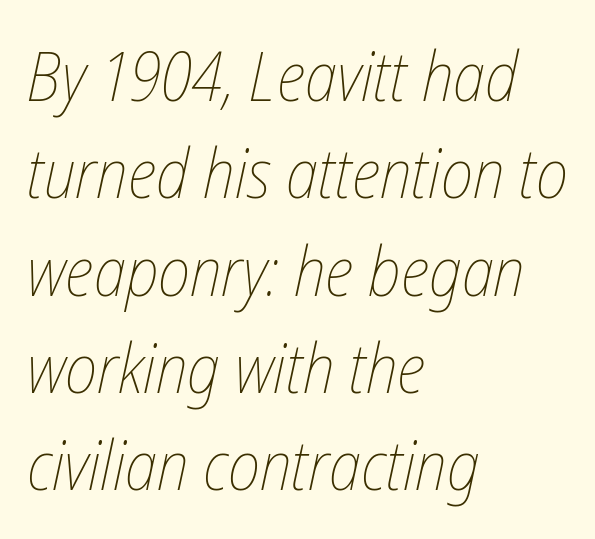
Q: Is the text bold? A: No.
Q: Is the text italic (slanted)? A: Yes, it leans right by about 12 degrees.
Q: Is the text underlined? A: No.
Q: How is the paragraph aligned? A: Left-aligned.
Q: Is the spacing between letters normal or unusually wide? A: Normal.
Q: Is the spacing between lines tight, normal or loose? A: Normal.
Q: Width (condensed, normal, or wide)? A: Condensed.
Q: Stroke contrast? A: Low.
Q: x-height? A: Medium.
Q: Monospaced? A: No.
